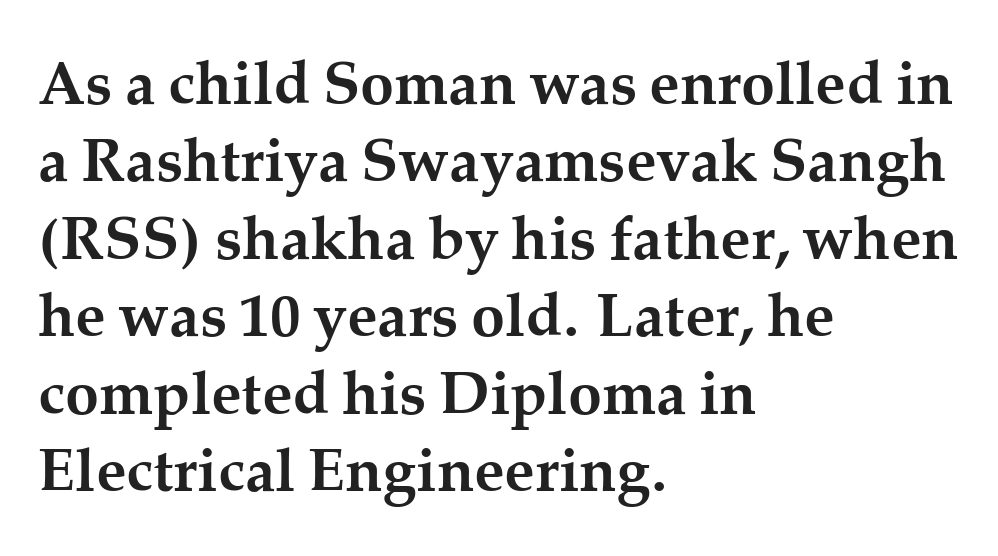
Q: Is the text bold? A: Yes.
Q: Is the text italic (slanted)? A: No, it is upright.
Q: Is the typeface a serif or a sans-serif typeface? A: Serif.
Q: Is the text underlined? A: No.
Q: How is the paragraph aligned? A: Left-aligned.
Q: Is the spacing between letters normal or unusually wide? A: Normal.
Q: Is the spacing between lines tight, normal or loose? A: Normal.
Q: Width (condensed, normal, or wide)? A: Normal.
Q: Stroke contrast? A: Medium.
Q: x-height? A: Medium.
Q: Monospaced? A: No.
